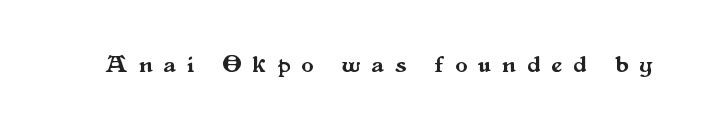
The image shows 24 px text type, upright; set unusually wide letter spacing (+0.47 em), not underlined.
